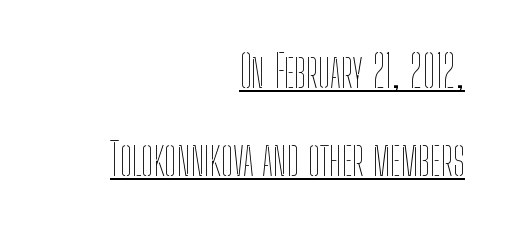
The image shows 44 px thin, condensed type, upright; set right-aligned, loose line spacing (2.0x), normal letter spacing, underlined; low stroke contrast and a medium x-height.
